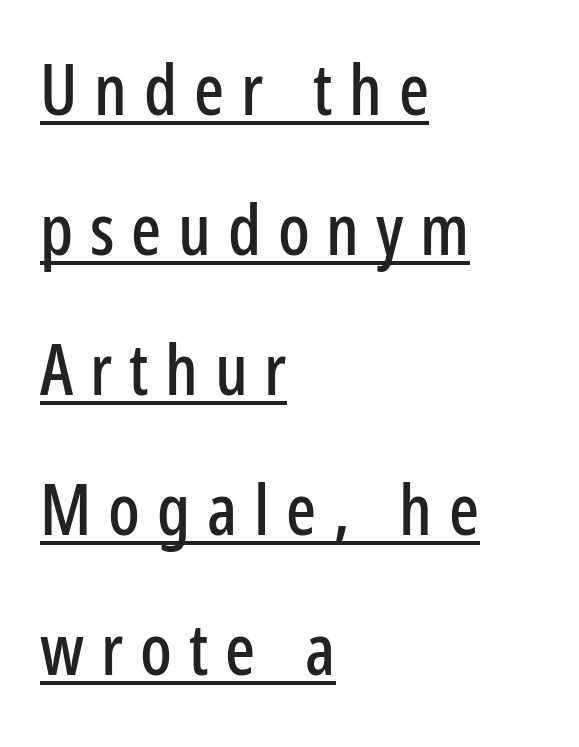
Q: Is the text italic (slanted)? A: No, it is upright.
Q: Is the typeface a serif or a sans-serif typeface? A: Sans-serif.
Q: Is the text underlined? A: Yes.
Q: How is the paragraph aligned? A: Left-aligned.
Q: Is the spacing between letters normal or unusually wide? A: Unusually wide.
Q: Is the spacing between lines tight, normal or loose? A: Loose.
Q: Width (condensed, normal, or wide)? A: Condensed.
Q: Stroke contrast? A: Low.
Q: x-height? A: Medium.
Q: Monospaced? A: No.
